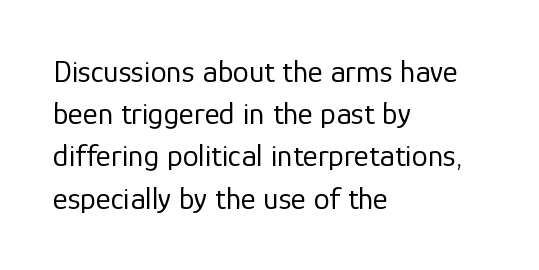
Looks like regular typesetting: each glyph gets only the width it needs. The compositor pushed each line to the left boundary. Nope, no serifs anywhere on these letters. This rendering features lettering with no underline.
